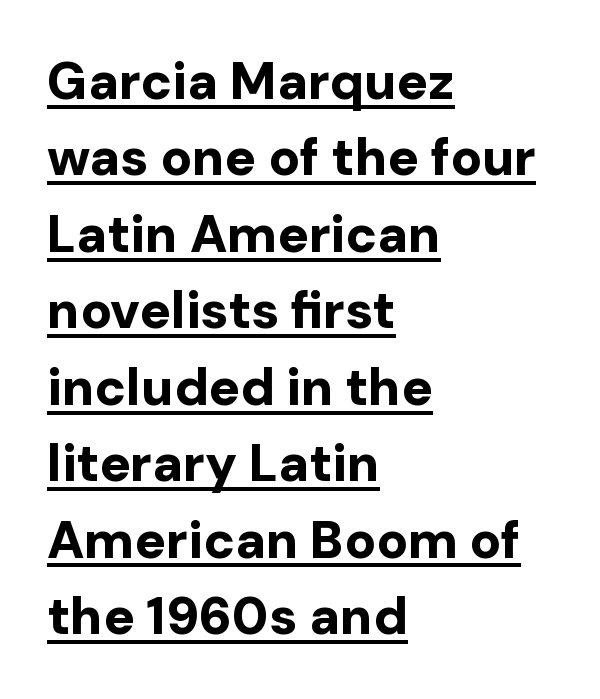
Typeset ragged right — the left edge is the straight one. Italic: no, the glyphs are upright roman. Regarding leading, the lines here are spaced in the standard way. Plenty of ink on the page — the face is bold. Proportional: the letters do not fall into vertical columns.
